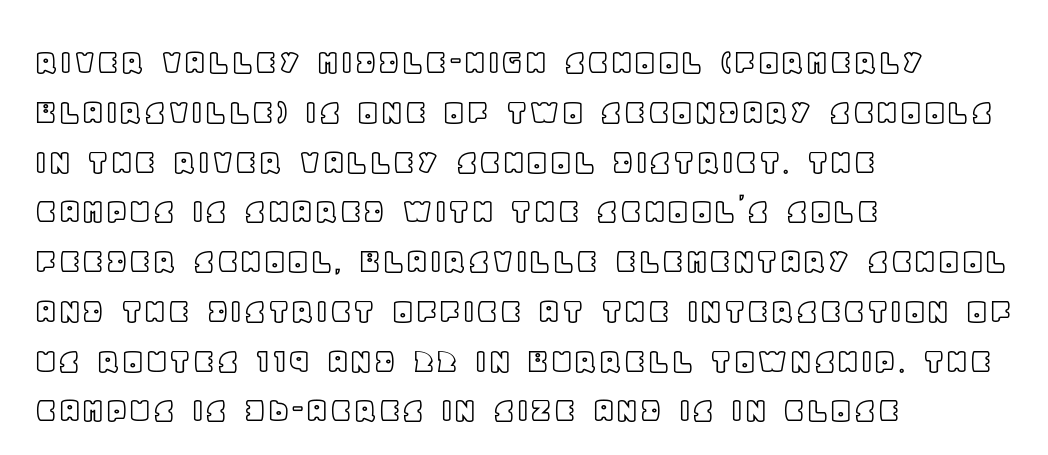
Q: Is the text italic (slanted)? A: No, it is upright.
Q: Is the text underlined? A: No.
Q: How is the paragraph aligned? A: Left-aligned.
Q: Is the spacing between letters normal or unusually wide? A: Normal.
Q: Is the spacing between lines tight, normal or loose? A: Normal.
Q: Width (condensed, normal, or wide)? A: Normal.
Q: x-height? A: Large.
Q: Monospaced? A: No.
